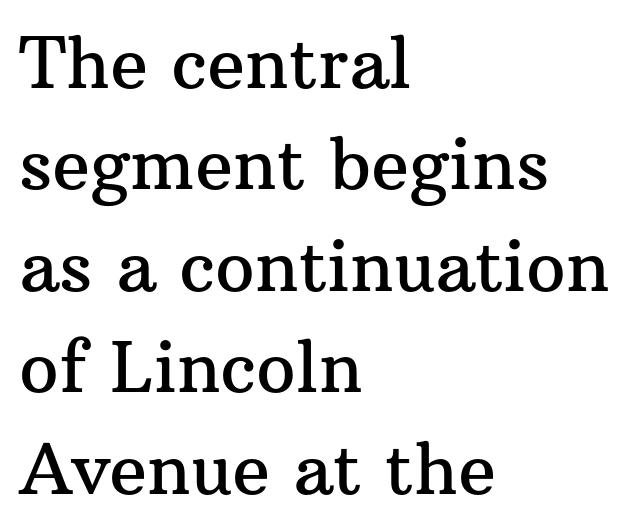
Q: Is the text italic (slanted)? A: No, it is upright.
Q: Is the typeface a serif or a sans-serif typeface? A: Serif.
Q: Is the text underlined? A: No.
Q: How is the paragraph aligned? A: Left-aligned.
Q: Is the spacing between letters normal or unusually wide? A: Normal.
Q: Is the spacing between lines tight, normal or loose? A: Normal.
Q: Width (condensed, normal, or wide)? A: Normal.
Q: Stroke contrast? A: Medium.
Q: x-height? A: Medium.
Q: Monospaced? A: No.
